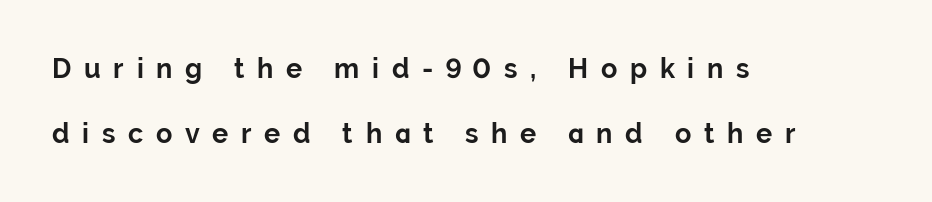
The typesetting leans heavy: a genuine bold. Casual observation: everything's shoved over to the left. Has an underline been added? It has not. These lines were composed using upright roman letters.
